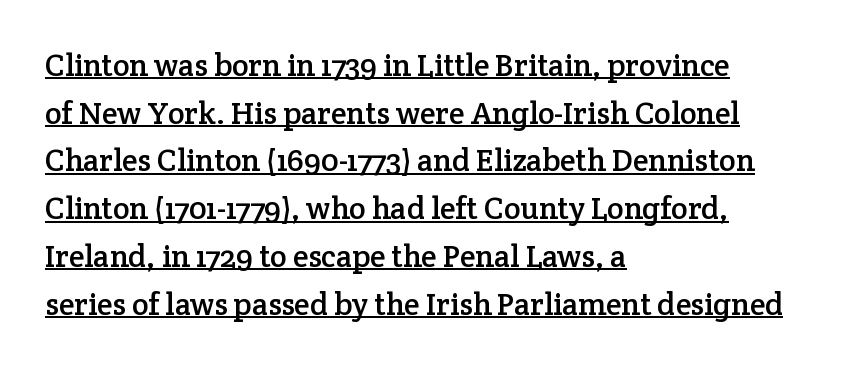
Q: Is the text italic (slanted)? A: No, it is upright.
Q: Is the typeface a serif or a sans-serif typeface? A: Serif.
Q: Is the text underlined? A: Yes.
Q: How is the paragraph aligned? A: Left-aligned.
Q: Is the spacing between letters normal or unusually wide? A: Normal.
Q: Is the spacing between lines tight, normal or loose? A: Normal.
Q: Width (condensed, normal, or wide)? A: Normal.
Q: Stroke contrast? A: Low.
Q: x-height? A: Medium.
Q: Monospaced? A: No.
